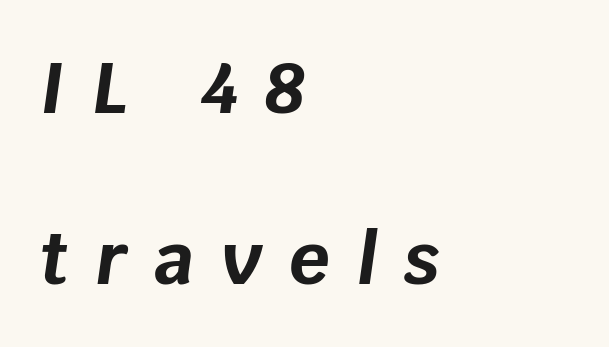
Does the leading feel generous? Absolutely, it's lavish. Beneath every word, the page is bare. Each letter keeps its own natural width here, so spacing adapts to shape. In terms of posture, this sample is oblique. Is the block centered? No — it sits flush against the left margin.
